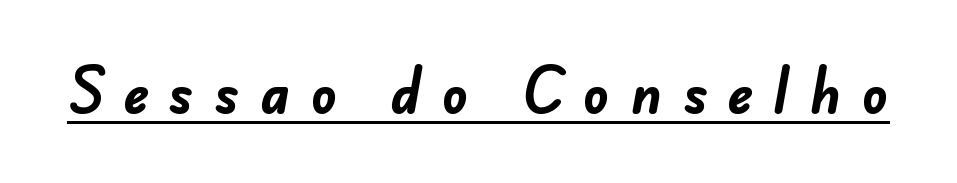
Is this a sans? Yes — the strokes have no serifs. Its strokes are broad and dark, the hallmark of bold type. This rendering widens character spacing well past its baseline value. Emphasis is given by a line drawn under the lettering. Spacing verdict: proportional, widths tailored to each character.
